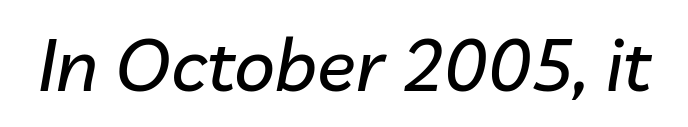
The image shows 72 px text type, italic (leaning right); set normal letter spacing, not underlined; low stroke contrast and a medium x-height.
